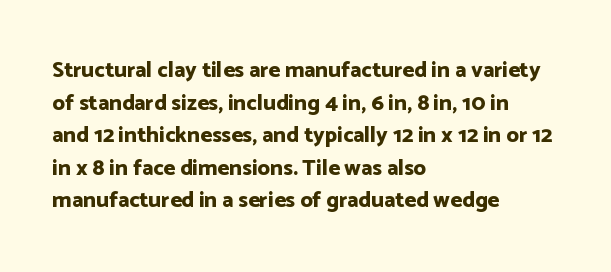
Q: Is the text bold? A: Yes.
Q: Is the text italic (slanted)? A: No, it is upright.
Q: Is the text underlined? A: No.
Q: How is the paragraph aligned? A: Left-aligned.
Q: Is the spacing between letters normal or unusually wide? A: Normal.
Q: Is the spacing between lines tight, normal or loose? A: Normal.
